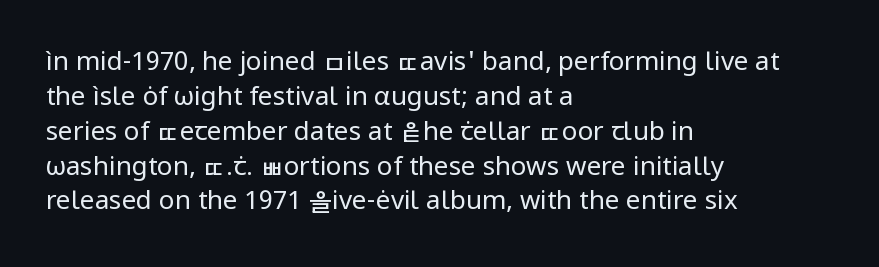
The strip under each line holds only bare page. Short note: letters normally spaced. The axis of the letterforms is exactly vertical. Line spacing here is normal. The rendering anchors every line to the left-hand side.
